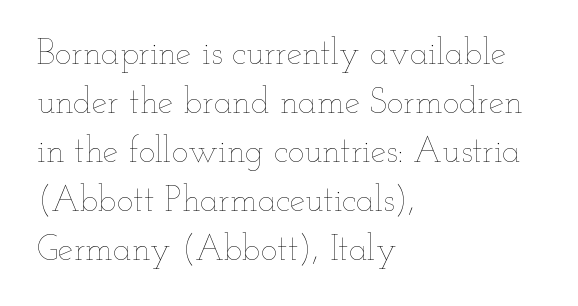
Q: Is the text bold? A: No.
Q: Is the text italic (slanted)? A: No, it is upright.
Q: Is the text underlined? A: No.
Q: How is the paragraph aligned? A: Left-aligned.
Q: Is the spacing between letters normal or unusually wide? A: Normal.
Q: Is the spacing between lines tight, normal or loose? A: Normal.
Q: Width (condensed, normal, or wide)? A: Wide.
Q: Stroke contrast? A: Low.
Q: x-height? A: Small.
Q: Monospaced? A: No.
